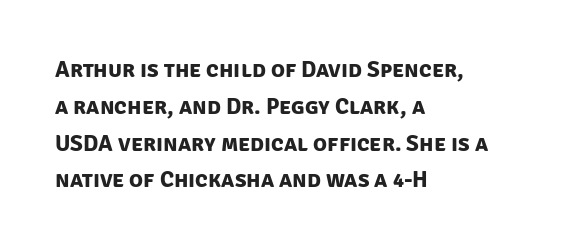
Q: Is the text bold? A: Yes.
Q: Is the text underlined? A: No.
Q: How is the paragraph aligned? A: Left-aligned.
Q: Is the spacing between letters normal or unusually wide? A: Normal.
Q: Is the spacing between lines tight, normal or loose? A: Normal.
